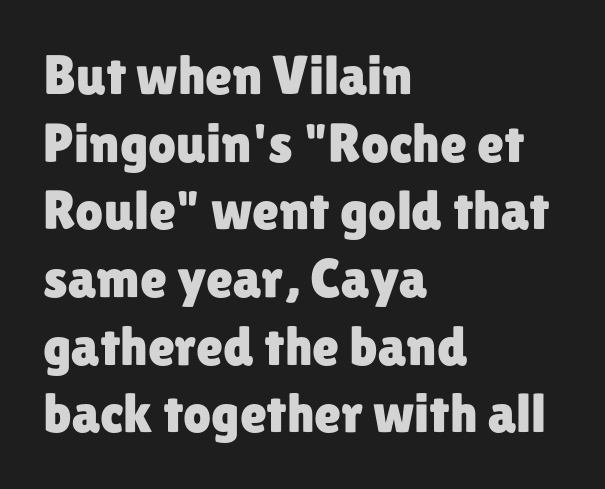
{"serif": "no", "italic": "no", "width": "normal", "stroke_contrast": "low", "x_height": "medium", "monospaced": "no", "underline": "no", "align": "left", "line_spacing_ratio": 1.23, "letter_spacing": "normal", "letter_spacing_em": 0.0, "glyph_px": 55}
